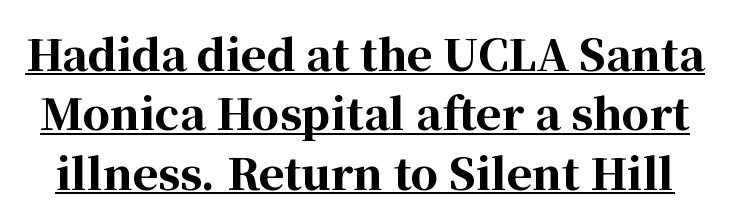
The image shows 43 px bold serif type, upright; set normal line spacing (1.38x), normal letter spacing, underlined; high stroke contrast and a medium x-height.
